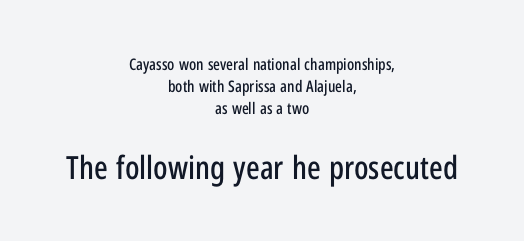
{"serif": "no", "italic": "no", "width": "condensed", "stroke_contrast": "low", "x_height": "medium", "monospaced": "no", "underline": "no", "align": "center", "line_spacing": "normal", "line_spacing_ratio": 1.38, "letter_spacing": "normal", "letter_spacing_em": 0.0, "larger_block": "second", "size_ratio": 2.0, "glyph_px": 32}
